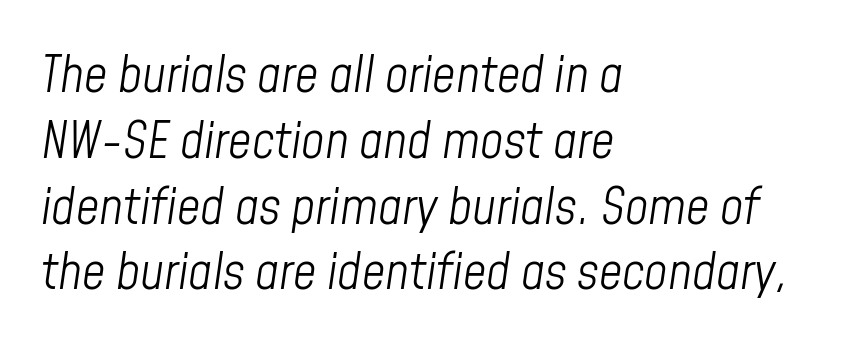
This sample has the flowing, uneven cadence of proportional lettering. The designer left line spacing at the default. Caption: face not bold, strokes unweighted. These lines stack with their left ends in a neat column. The type is set solid horizontally, with unmodified tracking. Compared with ordinary roman type, these characters are visibly tilted.
